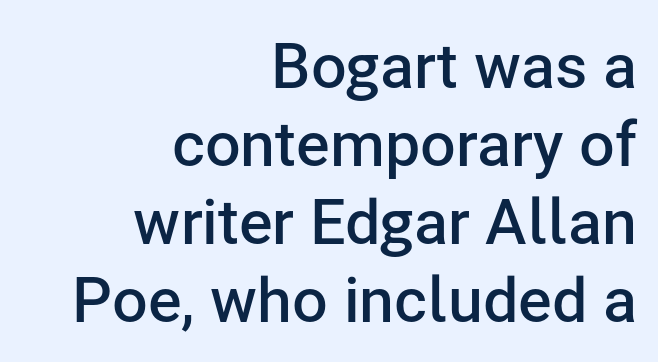
Q: Is the text bold? A: Semi-bold.
Q: Is the text italic (slanted)? A: No, it is upright.
Q: Is the typeface a serif or a sans-serif typeface? A: Sans-serif.
Q: Is the text underlined? A: No.
Q: How is the paragraph aligned? A: Right-aligned.
Q: Is the spacing between letters normal or unusually wide? A: Normal.
Q: Width (condensed, normal, or wide)? A: Normal.
Q: Stroke contrast? A: Low.
Q: x-height? A: Medium.
Q: Monospaced? A: No.
